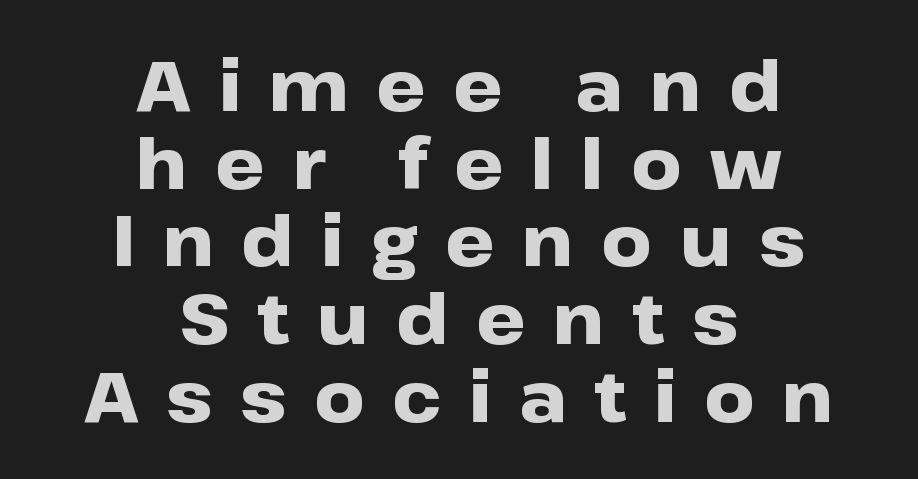
Q: Is the text bold? A: Yes.
Q: Is the text italic (slanted)? A: No, it is upright.
Q: Is the typeface a serif or a sans-serif typeface? A: Sans-serif.
Q: Is the text underlined? A: No.
Q: How is the paragraph aligned? A: Centered.
Q: Is the spacing between letters normal or unusually wide? A: Unusually wide.
Q: Is the spacing between lines tight, normal or loose? A: Tight.
Q: Width (condensed, normal, or wide)? A: Wide.
Q: Stroke contrast? A: Low.
Q: x-height? A: Medium.
Q: Monospaced? A: No.
